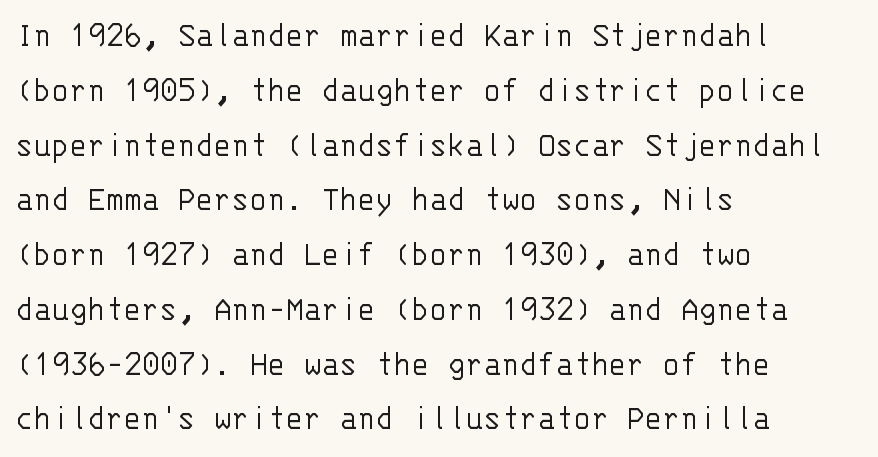
The image shows 37 px light sans-serif type, upright, monospaced; set left-aligned, normal line spacing (1.48x), normal letter spacing, not underlined; low stroke contrast and a large x-height.
